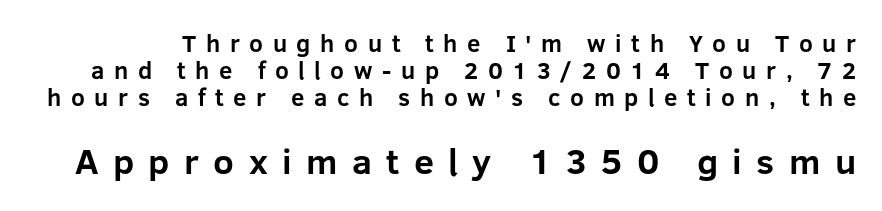
The type is letterspaced generously, with wide tracking. The following chunk of copy outweighs the initial chunk in type size. Horizontal bands of white between lines are thin slivers. What weight is shown? A full bold with thick strokes. Is this a fixed-width face? No — the glyphs have proportional, varying widths. Check where the strokes stop: nothing finishes them off — pure sans.
